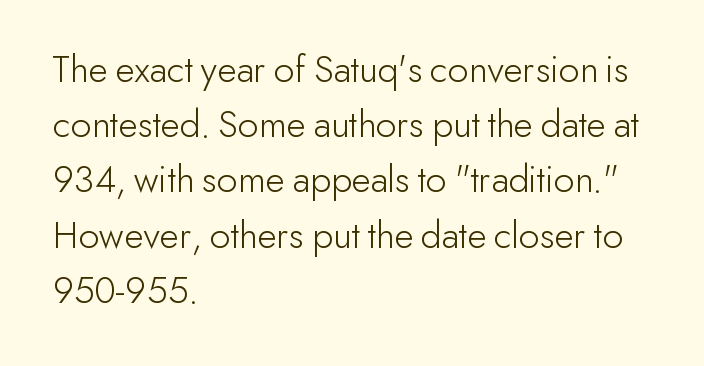
{"serif": "no", "italic": "no", "bold": "no", "weight": "light", "width": "normal", "stroke_contrast": "low", "x_height": "small", "monospaced": "no", "underline": "no", "align": "left", "line_spacing": "normal", "line_spacing_ratio": 1.38, "letter_spacing": "normal", "letter_spacing_em": 0.0, "glyph_px": 40}
